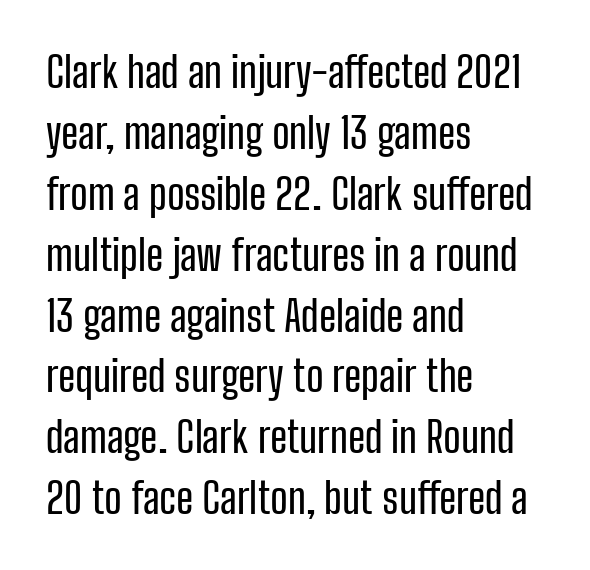
{"serif": "no", "italic": "no", "width": "condensed", "stroke_contrast": "low", "x_height": "medium", "monospaced": "no", "underline": "no", "align": "left", "line_spacing": "normal", "line_spacing_ratio": 1.45, "letter_spacing": "normal", "letter_spacing_em": 0.0, "glyph_px": 42}
